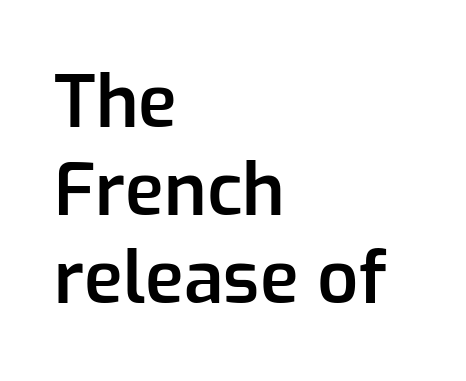
Q: Is the text bold? A: Semi-bold.
Q: Is the text italic (slanted)? A: No, it is upright.
Q: Is the typeface a serif or a sans-serif typeface? A: Sans-serif.
Q: Is the text underlined? A: No.
Q: How is the paragraph aligned? A: Left-aligned.
Q: Is the spacing between letters normal or unusually wide? A: Normal.
Q: Width (condensed, normal, or wide)? A: Normal.
Q: Stroke contrast? A: Low.
Q: x-height? A: Medium.
Q: Monospaced? A: No.
